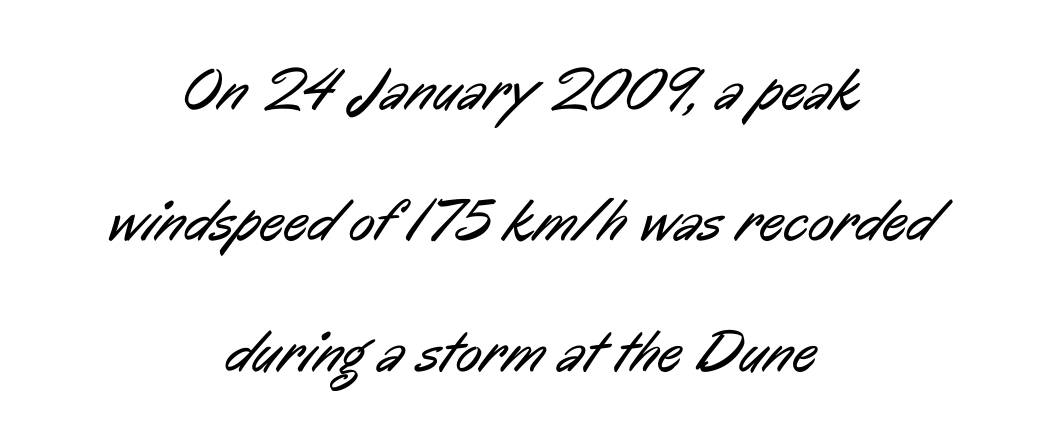
The image shows 60 px regular-weight, condensed sans-serif type; set centered, loose line spacing (2.18x), normal letter spacing, not underlined; low stroke contrast and a medium x-height.
